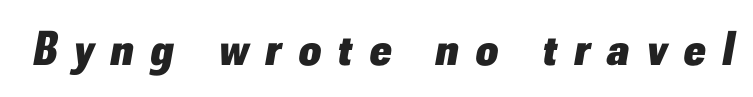
The image shows 48 px heavy type, italic (leaning right); set unusually wide letter spacing (+0.36 em), not underlined; low stroke contrast and a small x-height.
